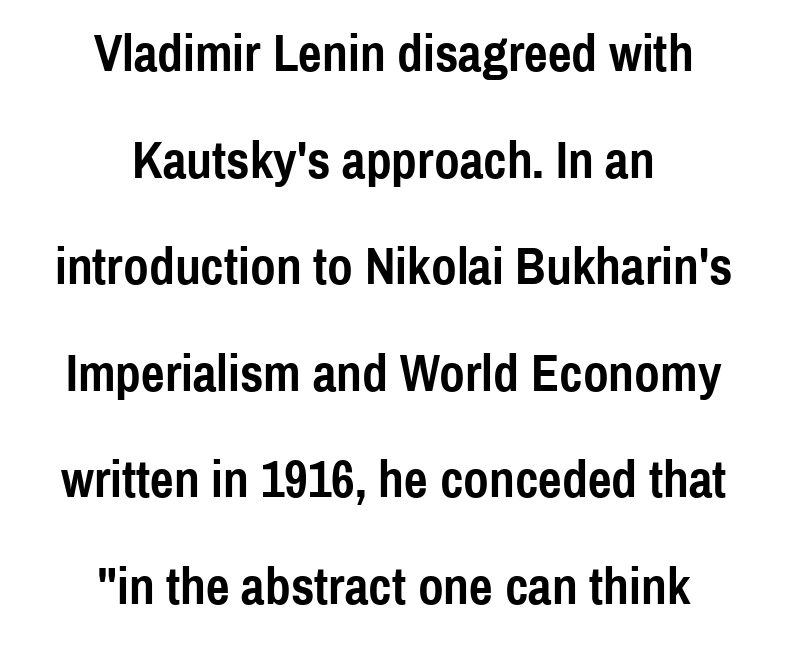
{"serif": "no", "italic": "no", "bold": "yes", "weight": "semibold", "width": "condensed", "x_height": "medium", "monospaced": "no", "underline": "no", "align": "center", "line_spacing": "loose", "line_spacing_ratio": 2.05, "letter_spacing": "normal", "letter_spacing_em": 0.0, "glyph_px": 52}
